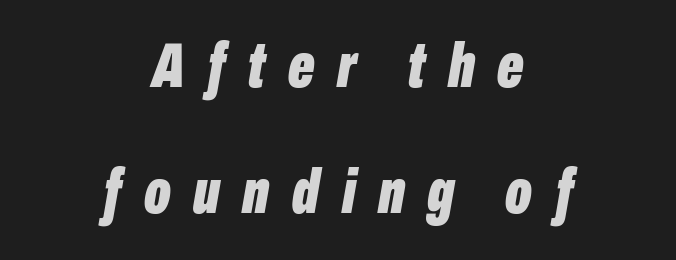
The image shows 62 px bold, condensed type, italic (leaning right); set centered, loose line spacing (2.04x), unusually wide letter spacing (+0.36 em), not underlined; low stroke contrast and a medium x-height.
